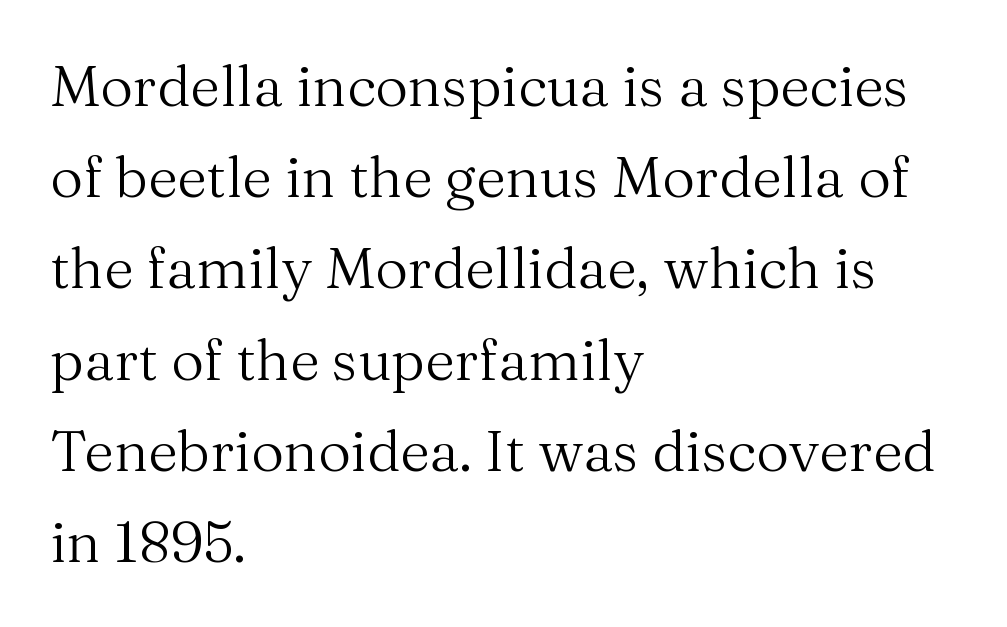
{"serif": "yes", "italic": "no", "bold": "no", "weight": "regular", "width": "normal", "stroke_contrast": "medium", "x_height": "medium", "monospaced": "no", "underline": "no", "align": "left", "line_spacing": "normal", "line_spacing_ratio": 1.6, "letter_spacing": "normal", "letter_spacing_em": 0.0, "glyph_px": 57}
